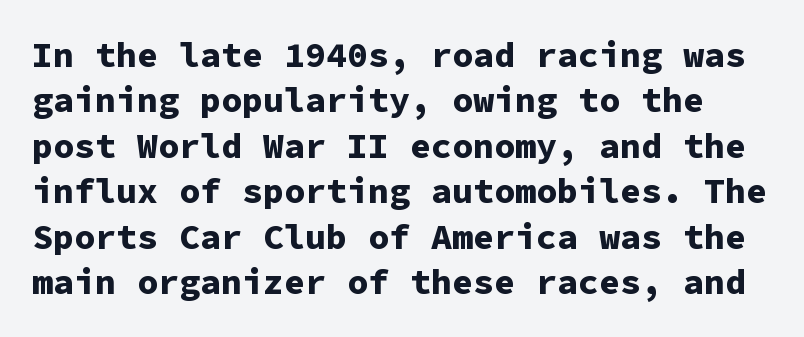
The image shows 35 px bold sans-serif type, upright, monospaced; set normal line spacing (1.3x), normal letter spacing, not underlined; low stroke contrast and a medium x-height.
